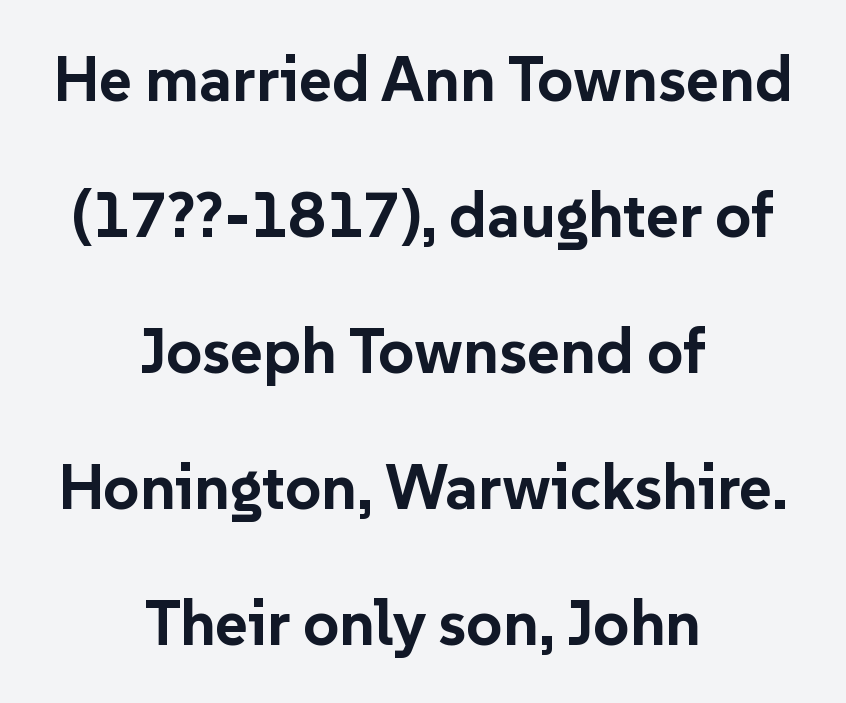
Q: Is the text bold? A: Yes.
Q: Is the text italic (slanted)? A: No, it is upright.
Q: Is the typeface a serif or a sans-serif typeface? A: Sans-serif.
Q: Is the text underlined? A: No.
Q: How is the paragraph aligned? A: Centered.
Q: Is the spacing between letters normal or unusually wide? A: Normal.
Q: Is the spacing between lines tight, normal or loose? A: Loose.
Q: Width (condensed, normal, or wide)? A: Normal.
Q: Stroke contrast? A: Low.
Q: x-height? A: Medium.
Q: Monospaced? A: No.
